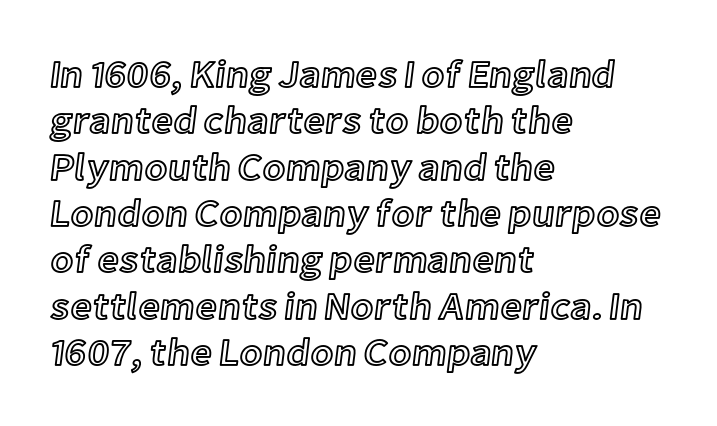
Glyph-to-glyph distance matches everyday printed text. Bare-footed words on every line. Layout note: lines flush left. These lines are rendered in a variable-pitch font.
